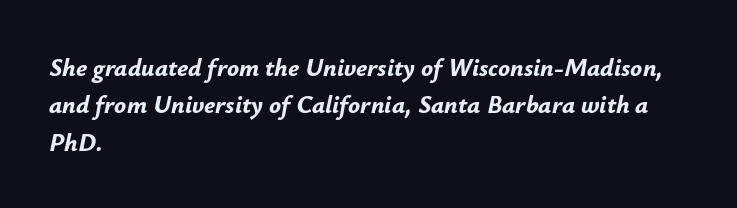
Horizontal alignment here is leftward, the default for most running prose. Clear beneath every line of the passage. The face used here has a pronounced slope to its letters. Characters follow at the spacing the type designer built in. The designer left line spacing at the default.
